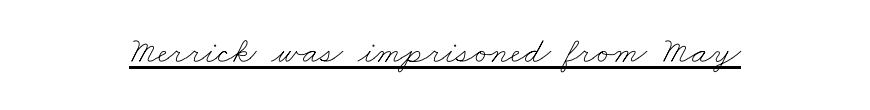
Counters stay open thanks to moderate or lighter strokes. The sample's only ornament is a line tracing under the words. Here the designer chose a conventional face with non-uniform glyph widths. Students, note that the glyphs here touch the page at normal intervals.
